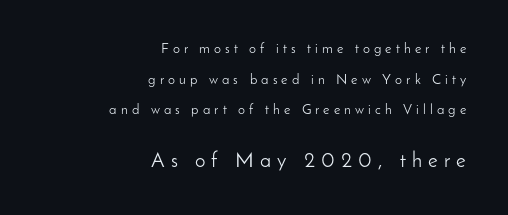
A quiet, ordinary-to-light weight characterises the typeface. Caption: multi-line text, flush right, ragged left. Block two is the big one; block one sits smaller above it. Students, note that the glyphs here are deliberately spaced far apart.
